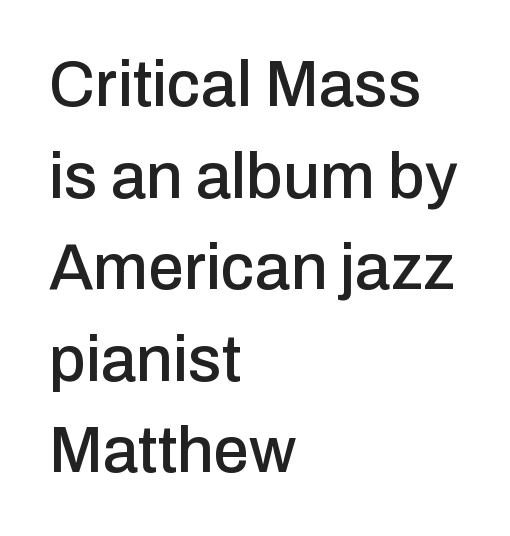
The image shows 64 px sans-serif type, upright; set left-aligned, normal line spacing (1.43x), normal letter spacing, not underlined; low stroke contrast and a medium x-height.
